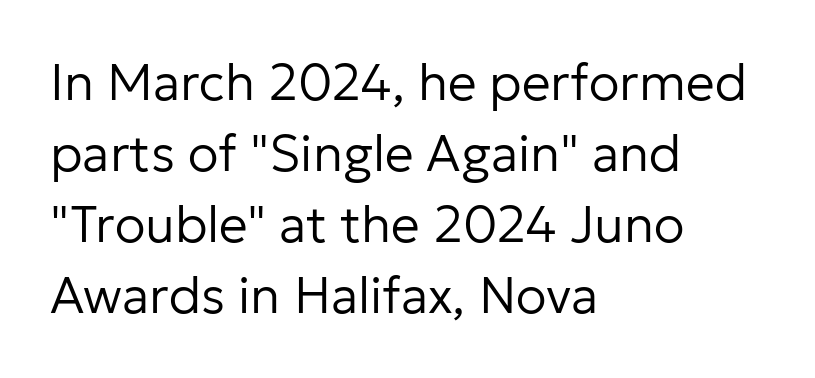
The image shows 51 px regular-weight sans-serif type, upright; set left-aligned, normal line spacing (1.39x), normal letter spacing, not underlined; low stroke contrast and a medium x-height.
